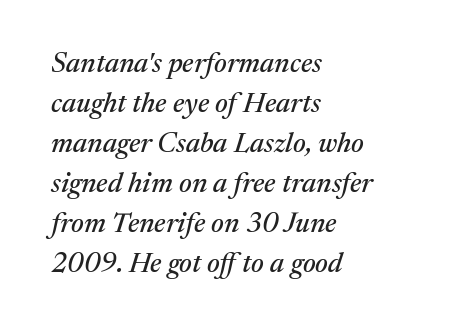
Only glyphs here, with clear space below each row. Quick note: interline space is typical. These lines were composed using italics. Typographically, this falls in the serif category.
